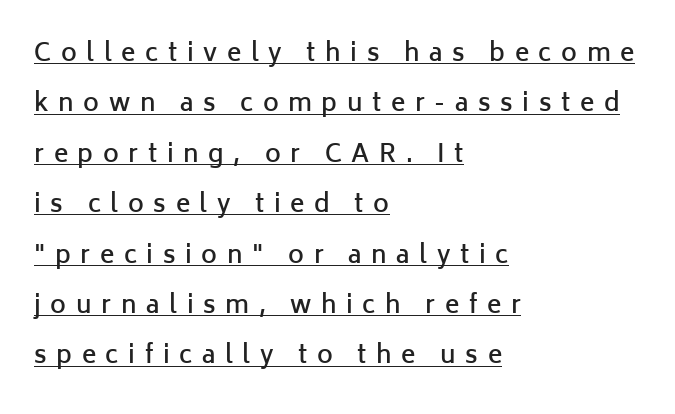
{"italic": "no", "bold": "semi", "underline": "yes", "align": "left", "line_spacing": "loose", "line_spacing_ratio": 2.1, "letter_spacing": "wide", "letter_spacing_em": 0.4, "glyph_px": 24}
